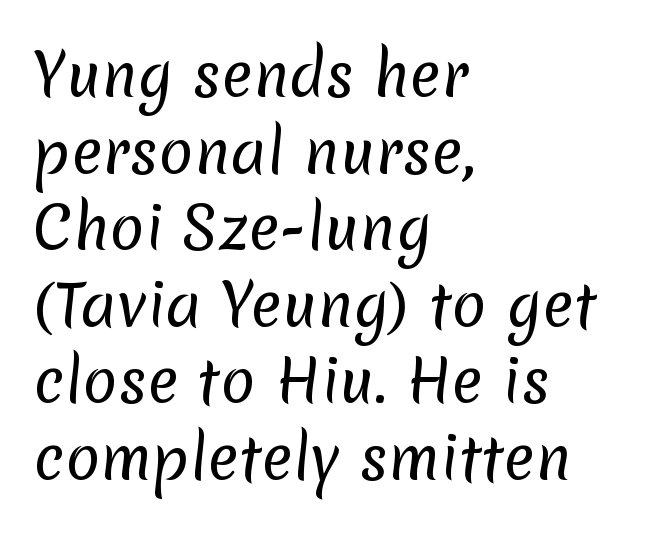
Q: Is the text bold? A: No.
Q: Is the typeface a serif or a sans-serif typeface? A: Sans-serif.
Q: Is the text underlined? A: No.
Q: How is the paragraph aligned? A: Left-aligned.
Q: Is the spacing between letters normal or unusually wide? A: Normal.
Q: Is the spacing between lines tight, normal or loose? A: Normal.
Q: Width (condensed, normal, or wide)? A: Normal.
Q: Stroke contrast? A: Low.
Q: x-height? A: Medium.
Q: Monospaced? A: No.
